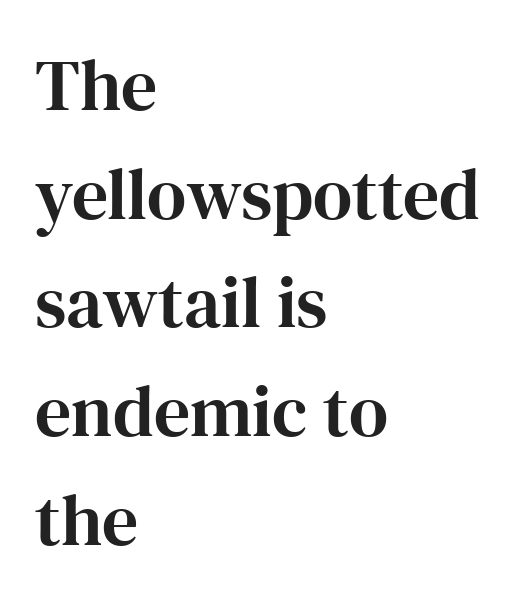
Q: Is the text italic (slanted)? A: No, it is upright.
Q: Is the typeface a serif or a sans-serif typeface? A: Serif.
Q: Is the text underlined? A: No.
Q: How is the paragraph aligned? A: Left-aligned.
Q: Is the spacing between letters normal or unusually wide? A: Normal.
Q: Is the spacing between lines tight, normal or loose? A: Normal.
Q: Width (condensed, normal, or wide)? A: Normal.
Q: Stroke contrast? A: High.
Q: x-height? A: Medium.
Q: Monospaced? A: No.
